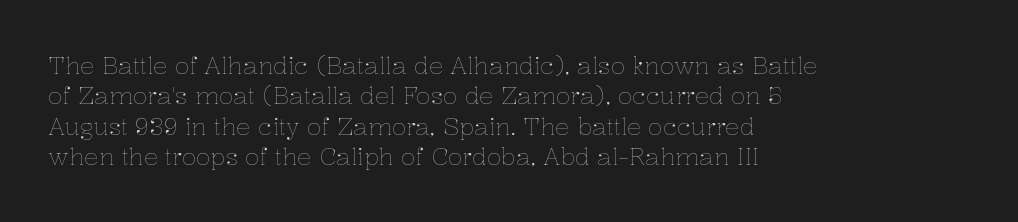
Q: Is the text bold? A: No.
Q: Is the text italic (slanted)? A: No, it is upright.
Q: Is the text underlined? A: No.
Q: How is the paragraph aligned? A: Left-aligned.
Q: Is the spacing between letters normal or unusually wide? A: Normal.
Q: Is the spacing between lines tight, normal or loose? A: Normal.
